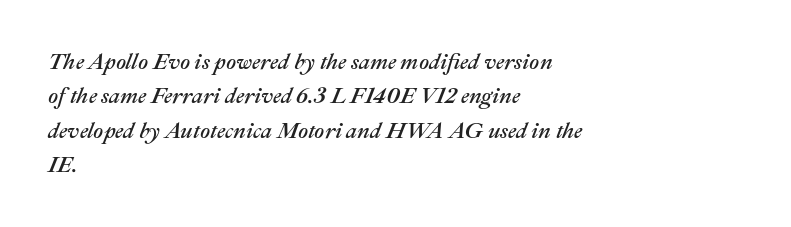
{"italic": "yes", "lean": "right", "slant_degrees": 22, "underline": "no", "align": "left", "line_spacing": "normal", "line_spacing_ratio": 1.56, "letter_spacing": "normal", "letter_spacing_em": 0.0, "glyph_px": 22}
